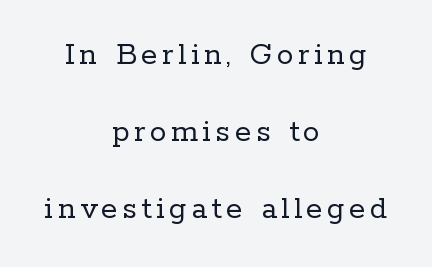
The letters stand straight up with perfectly vertical stems. Is this a fixed-width face? No — the glyphs have proportional, varying widths. The foot of each line stays bare and open. Heft: none added — not bold. Line starts and ends both wander, symmetrically. Each letter's strokes conclude with small projecting serifs.
